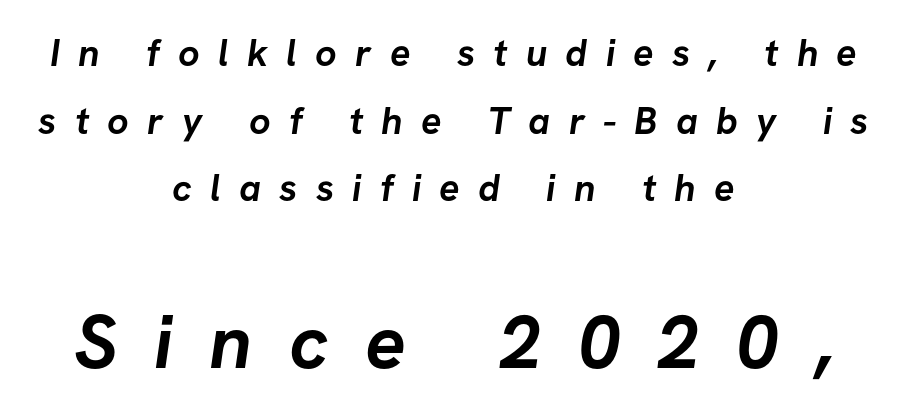
{"serif": "no", "bold": "yes", "weight": "semibold", "width": "normal", "stroke_contrast": "low", "x_height": "medium", "monospaced": "no", "underline": "no", "align": "center", "line_spacing_ratio": 1.78, "letter_spacing": "wide", "letter_spacing_em": 0.48, "larger_block": "second", "size_ratio": 2.0, "glyph_px": 76}
